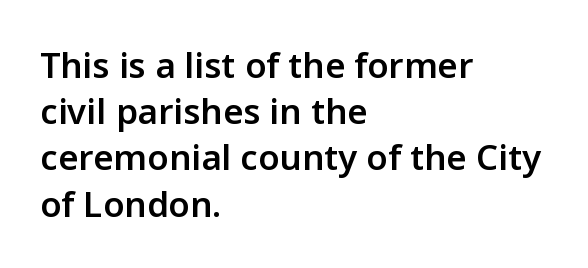
{"serif": "no", "italic": "no", "bold": "semi", "weight": "semibold", "width": "normal", "stroke_contrast": "low", "x_height": "medium", "monospaced": "no", "underline": "no", "align": "left", "line_spacing": "normal", "line_spacing_ratio": 1.32, "letter_spacing": "normal", "letter_spacing_em": 0.0, "glyph_px": 35}
